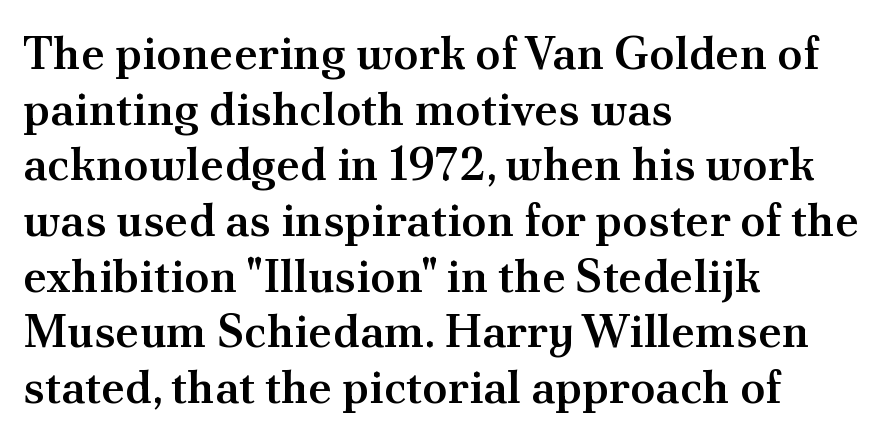
The paragraph shown leans on its left margin. Old-style or modern, the face here clearly has serifs. This is roman type, the default non-slanted kind. Slightly chunky letters — semibold, I'd say, not full bold.
